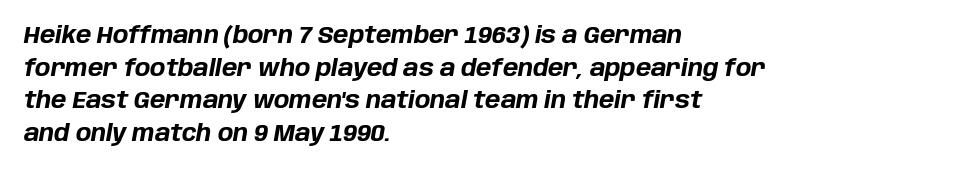
{"italic": "yes", "lean": "right", "slant_degrees": 10, "bold": "yes", "underline": "no", "align": "left", "line_spacing": "normal", "line_spacing_ratio": 1.42, "letter_spacing": "normal", "letter_spacing_em": 0.0, "glyph_px": 23}
